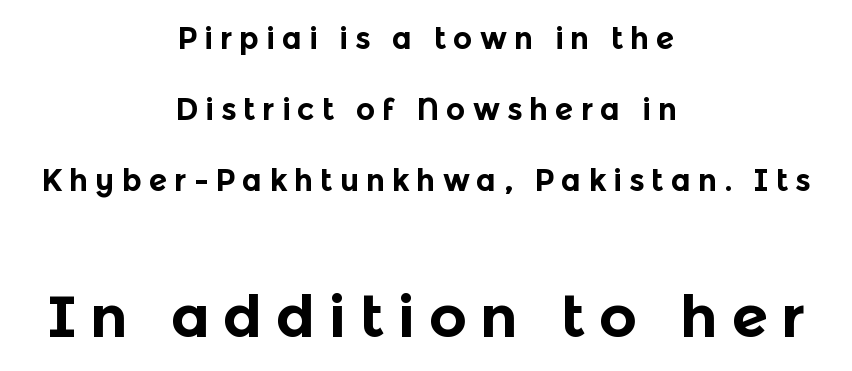
Quick note: underline off. Each letter keeps its own natural width here, so spacing adapts to shape. Every character sits straight up, as roman type does. Nothing sits at the stroke ends, so this counts as sans-serif. Typeset on center — no edge is straight.
